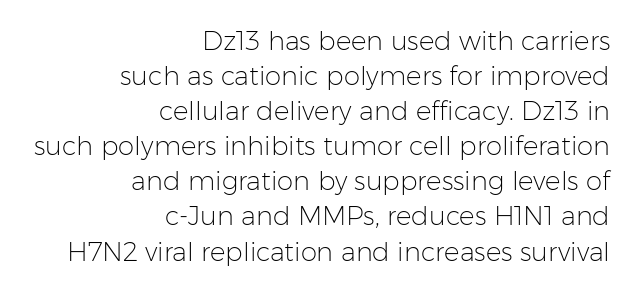
This rendering leaves character spacing at its baseline value. Characters remain perfectly vertical along every line. This reads as an unemphasized weight, regular at the heaviest. The passage shown stacks its lines at a standard gap. The zone under the glyphs is completely vacant. Line ends are locked; line starts wander.
